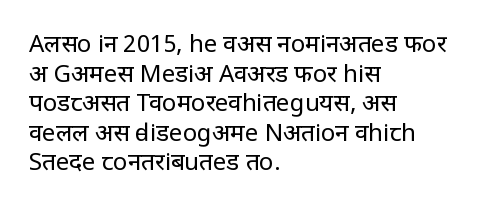
The image shows 24 px text type, upright; set left-aligned, line spacing 1.23x, normal letter spacing, not underlined.
